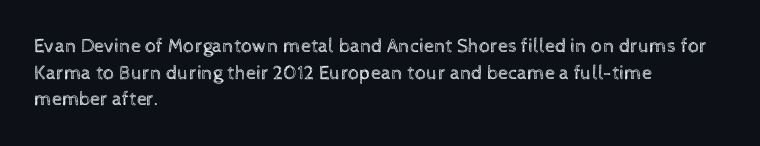
Q: Is the text bold? A: No.
Q: Is the text italic (slanted)? A: No, it is upright.
Q: Is the text underlined? A: No.
Q: How is the paragraph aligned? A: Left-aligned.
Q: Is the spacing between letters normal or unusually wide? A: Normal.
Q: Is the spacing between lines tight, normal or loose? A: Normal.
